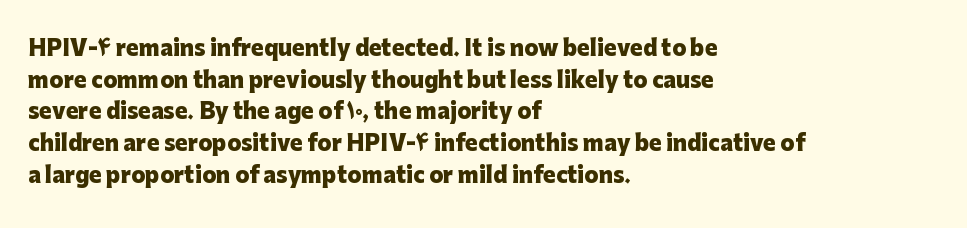
This is roman type, the default non-slanted kind. Observe the ordinary spacing: letters are neighbours, not strangers. The space between consecutive lines is moderate. Leftover space on each line is placed entirely after the last word. The string is rendered with underlining switched off. What weight is shown? A full bold with thick strokes.
